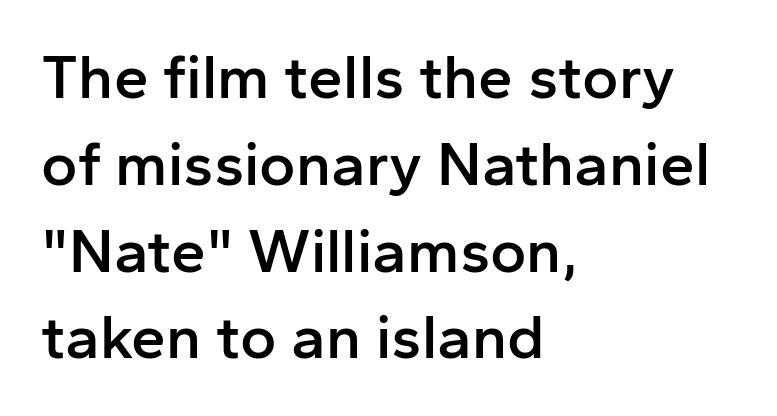
The text block is weighted toward the left margin, trailing off unevenly rightward. Examine the stroke ends and you'll find no serifs. A typesetter would mark this as roman, not italic. What weight is shown? A semibold, between regular and bold. What stands out about the letter spacing? Nothing — it is the standard amount.
